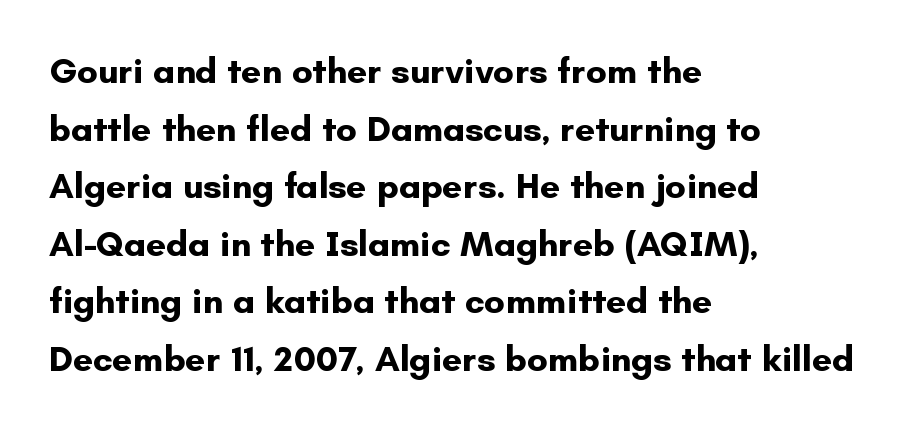
Layout note: lines flush left. Horizontal bands of white between lines are of average thickness. The letters carry no serifs — their stems end cleanly without finishing strokes. Descenders hang freely into open space.
